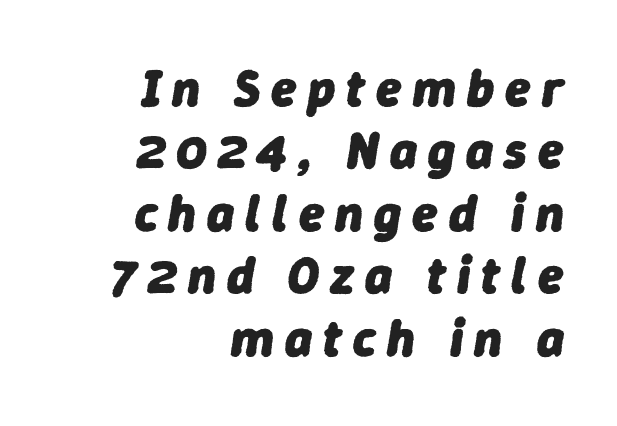
Honestly, there is no underline to notice here at all. Teacher's note: observe the even right margin — that is flush-right alignment. Short note: letters widely spaced. A typesetter would call this proportional, since set widths differ per character. Set as a true bold cut, around the 700 mark.
